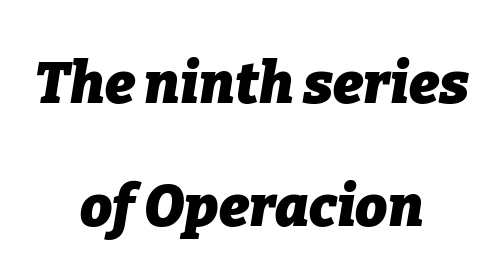
Letter spacing: default. The lines are spread far apart with generous leading. If you drew a line through each stem, it would be angled. Caption: multi-line text, centered on the measure.
